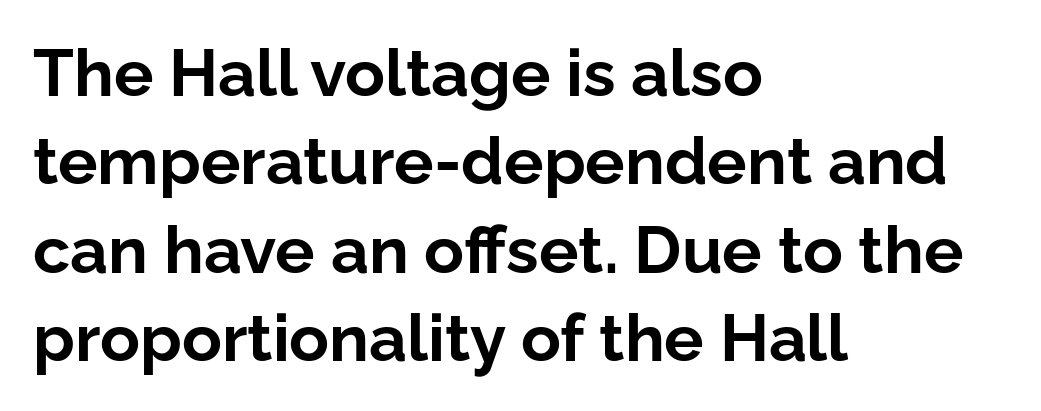
Q: Is the text bold? A: Yes.
Q: Is the text italic (slanted)? A: No, it is upright.
Q: Is the typeface a serif or a sans-serif typeface? A: Sans-serif.
Q: Is the text underlined? A: No.
Q: How is the paragraph aligned? A: Left-aligned.
Q: Is the spacing between letters normal or unusually wide? A: Normal.
Q: Is the spacing between lines tight, normal or loose? A: Normal.
Q: Width (condensed, normal, or wide)? A: Normal.
Q: Stroke contrast? A: Low.
Q: x-height? A: Medium.
Q: Monospaced? A: No.
